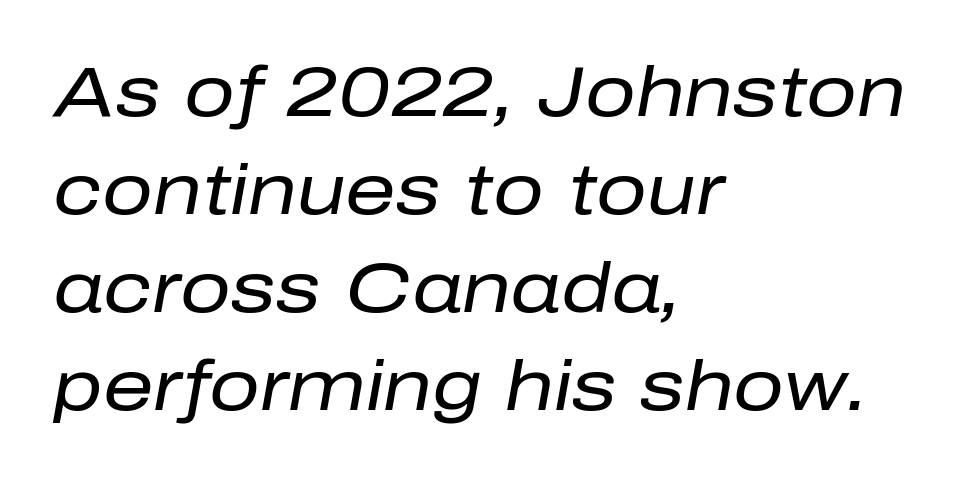
Q: Is the text bold? A: No.
Q: Is the text italic (slanted)? A: Yes, it leans right by about 10 degrees.
Q: Is the text underlined? A: No.
Q: How is the paragraph aligned? A: Left-aligned.
Q: Is the spacing between letters normal or unusually wide? A: Normal.
Q: Is the spacing between lines tight, normal or loose? A: Normal.
Q: Width (condensed, normal, or wide)? A: Normal.
Q: Stroke contrast? A: Low.
Q: x-height? A: Medium.
Q: Monospaced? A: No.
